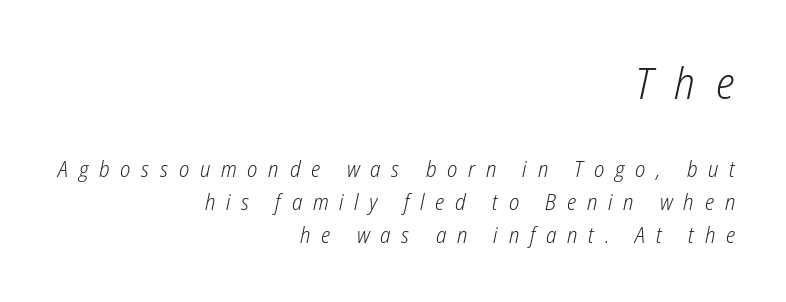
The lettering tilts uniformly, giving the passage an italic look. The letters in the upper block stand taller than those in the block below. Any mark beneath the type? The region is blank. Substantial extra tracking has been applied to these lines. The passage shown stacks its lines at a standard gap.
